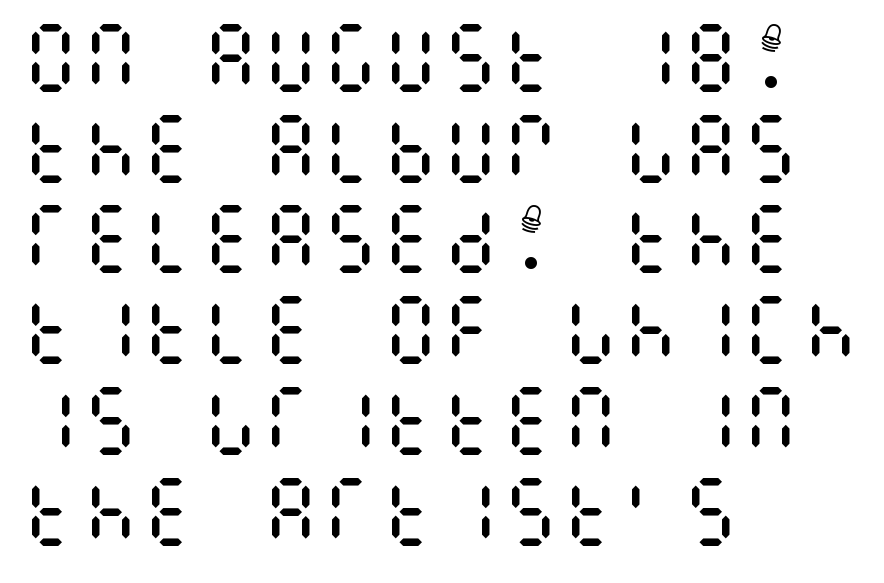
Q: Is the text bold? A: No.
Q: Is the text italic (slanted)? A: No, it is upright.
Q: Is the text underlined? A: No.
Q: How is the paragraph aligned? A: Left-aligned.
Q: Is the spacing between letters normal or unusually wide? A: Normal.
Q: Width (condensed, normal, or wide)? A: Condensed.
Q: Stroke contrast? A: Medium.
Q: x-height? A: Large.
